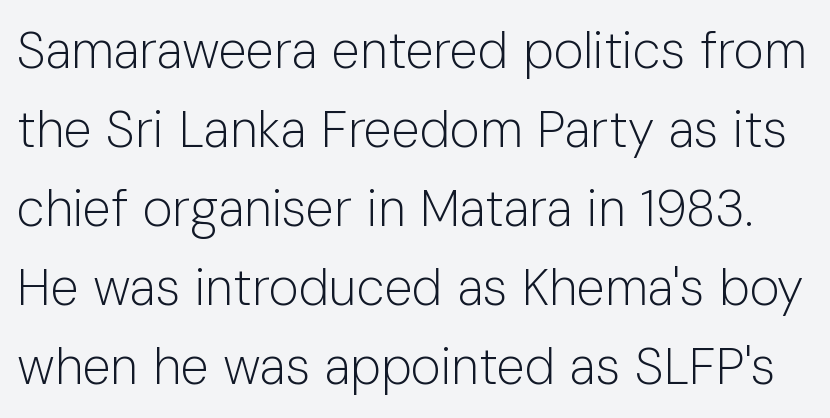
{"serif": "no", "italic": "no", "bold": "no", "weight": "light", "width": "normal", "stroke_contrast": "low", "x_height": "medium", "monospaced": "no", "underline": "no", "line_spacing": "normal", "line_spacing_ratio": 1.55, "letter_spacing": "normal", "letter_spacing_em": 0.0, "glyph_px": 51}
